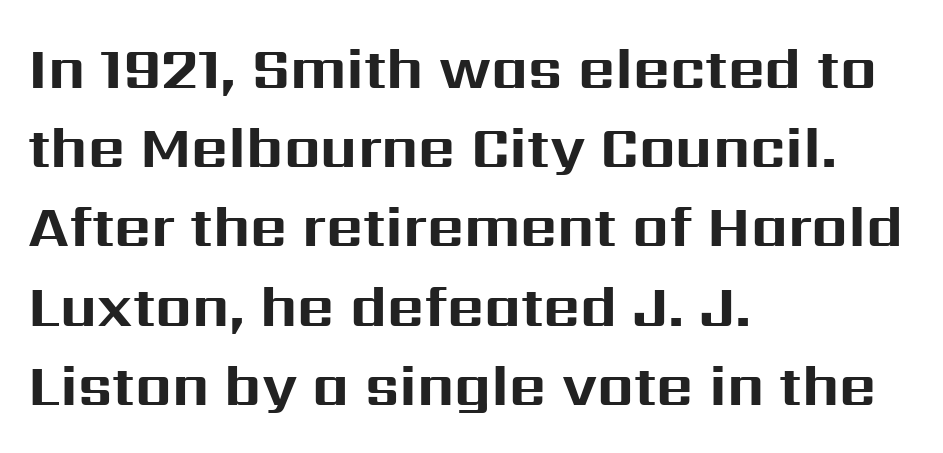
{"serif": "no", "italic": "no", "bold": "yes", "weight": "bold", "width": "normal", "stroke_contrast": "medium", "x_height": "medium", "monospaced": "no", "underline": "no", "align": "left", "line_spacing": "normal", "line_spacing_ratio": 1.39, "letter_spacing": "normal", "letter_spacing_em": 0.0, "glyph_px": 57}
